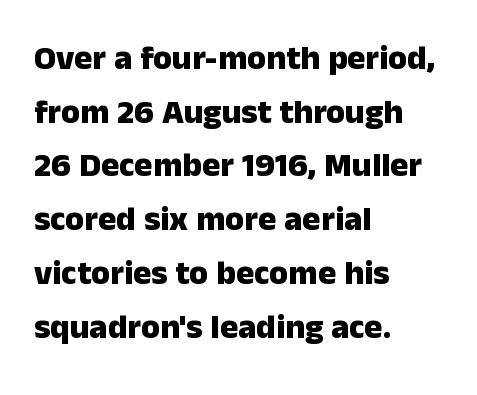
The image shows 34 px heavy sans-serif type, upright; set left-aligned, normal line spacing (1.58x), normal letter spacing, not underlined; low stroke contrast and a medium x-height.
